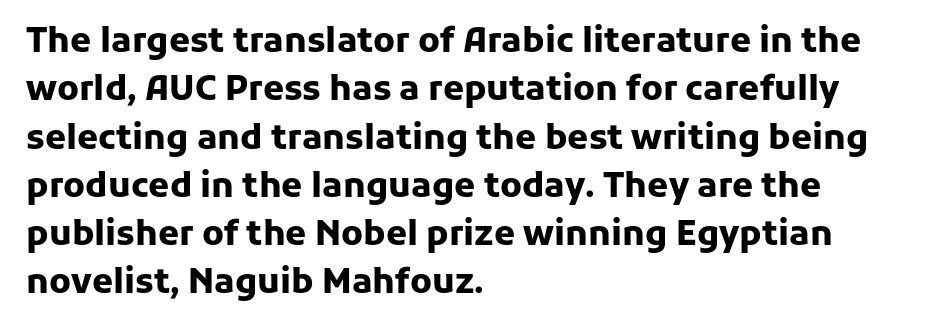
{"serif": "no", "italic": "no", "bold": "yes", "weight": "heavy", "width": "normal", "stroke_contrast": "low", "x_height": "medium", "monospaced": "no", "underline": "no", "align": "left", "line_spacing": "normal", "line_spacing_ratio": 1.42, "letter_spacing": "normal", "letter_spacing_em": 0.0, "glyph_px": 34}
